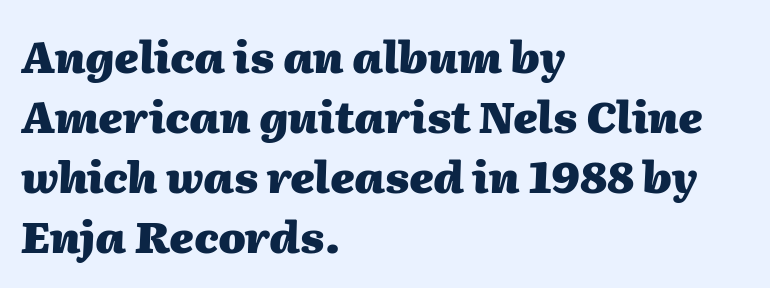
Q: Is the text bold? A: Yes.
Q: Is the text italic (slanted)? A: Yes, it leans right by about 2 degrees.
Q: Is the text underlined? A: No.
Q: How is the paragraph aligned? A: Left-aligned.
Q: Is the spacing between letters normal or unusually wide? A: Normal.
Q: Is the spacing between lines tight, normal or loose? A: Normal.
Q: Width (condensed, normal, or wide)? A: Normal.
Q: Stroke contrast? A: Medium.
Q: x-height? A: Medium.
Q: Monospaced? A: No.
